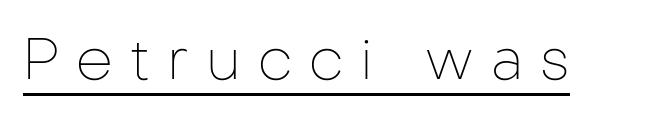
Q: Is the text bold? A: No.
Q: Is the text italic (slanted)? A: No, it is upright.
Q: Is the typeface a serif or a sans-serif typeface? A: Sans-serif.
Q: Is the text underlined? A: Yes.
Q: Is the spacing between letters normal or unusually wide? A: Unusually wide.
Q: Width (condensed, normal, or wide)? A: Normal.
Q: Stroke contrast? A: Low.
Q: x-height? A: Medium.
Q: Monospaced? A: No.
